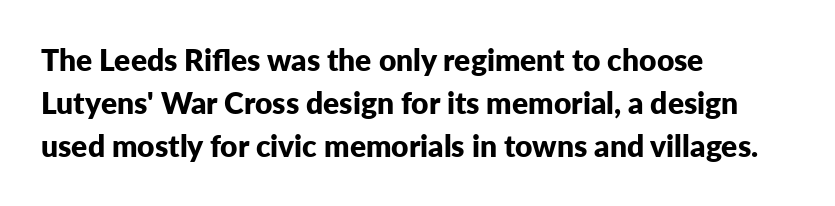
Q: Is the text bold? A: Yes.
Q: Is the text italic (slanted)? A: No, it is upright.
Q: Is the typeface a serif or a sans-serif typeface? A: Sans-serif.
Q: Is the text underlined? A: No.
Q: How is the paragraph aligned? A: Left-aligned.
Q: Is the spacing between letters normal or unusually wide? A: Normal.
Q: Is the spacing between lines tight, normal or loose? A: Normal.
Q: Width (condensed, normal, or wide)? A: Normal.
Q: Stroke contrast? A: Low.
Q: x-height? A: Medium.
Q: Monospaced? A: No.
